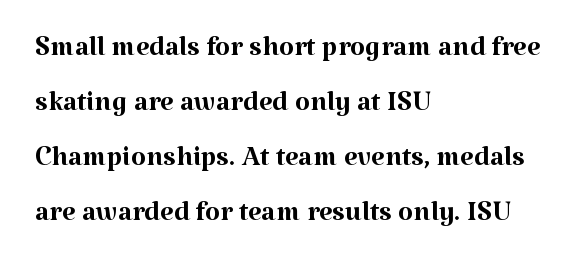
The zone under the glyphs is completely vacant. Stems and bowls with no extra thickness — not bold. If you measured baseline to baseline, you'd find a middling distance. Note the varied advance widths — an 'i' is clearly narrower than an 'm'.
